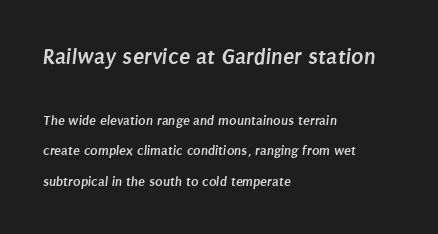
{"bold": "yes", "underline": "no", "align": "left", "line_spacing": "loose", "line_spacing_ratio": 2.19, "letter_spacing": "normal", "letter_spacing_em": 0.0, "larger_block": "first", "size_ratio": 1.64, "glyph_px": 23}
